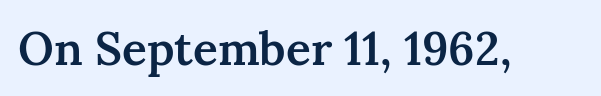
The image shows 46 px semibold serif type, upright; set normal letter spacing, not underlined; medium stroke contrast and a medium x-height.
